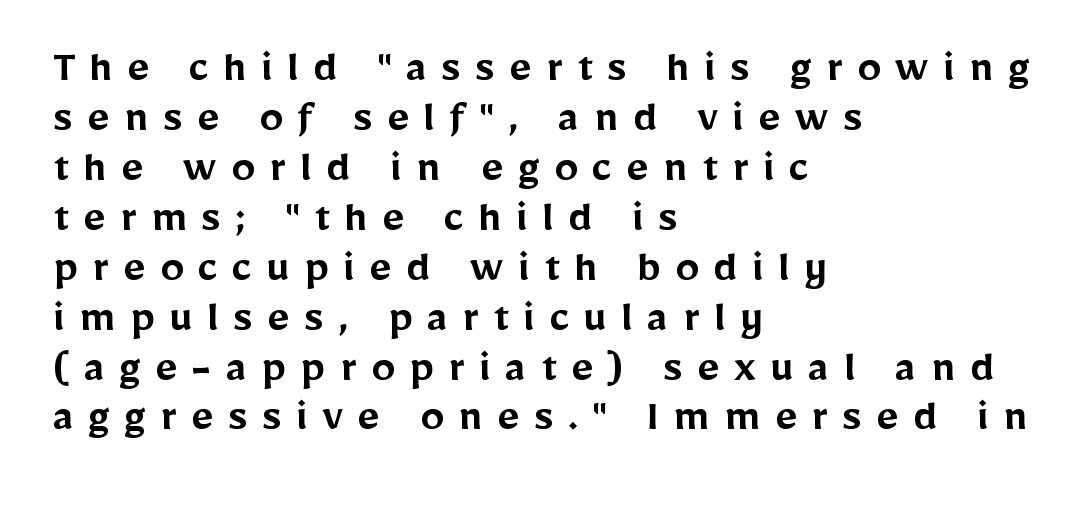
This is the regular roman posture of the typeface. Leading is clearly below the norm, producing a dense column. Regarding serifs, this sample does without them. Honestly, there is no underline to notice here at all.
